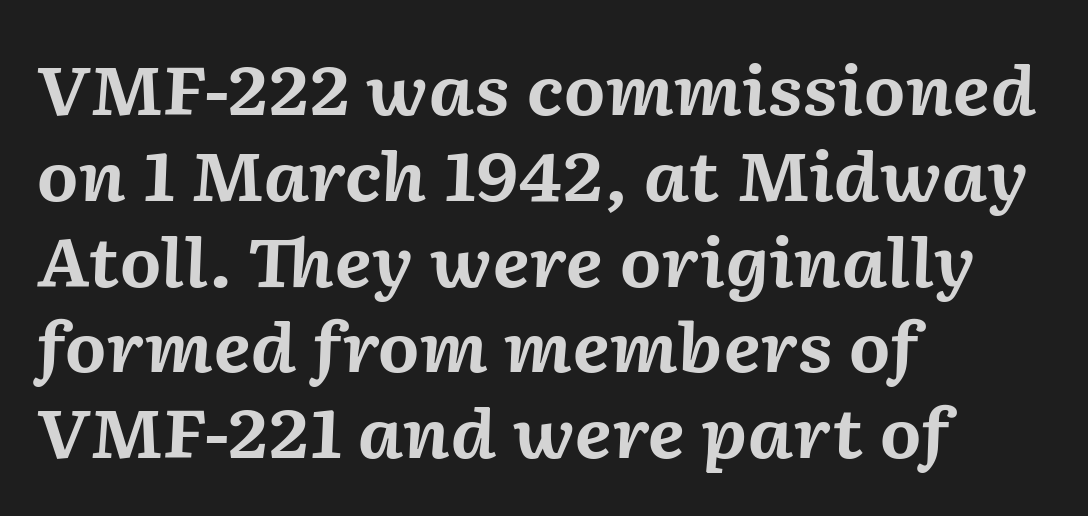
{"italic": "yes", "lean": "right", "slant_degrees": 2, "bold": "yes", "weight": "bold", "width": "normal", "stroke_contrast": "medium", "x_height": "medium", "monospaced": "no", "underline": "no", "align": "left", "line_spacing": "normal", "line_spacing_ratio": 1.28, "letter_spacing": "normal", "letter_spacing_em": 0.0, "glyph_px": 67}
